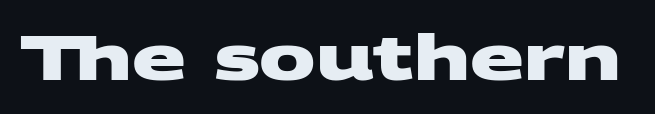
The sample has been set heavy, in full bold. Short note: letters normally spaced. Any mark beneath the type? The region is blank. Varying glyph widths throughout — classic text-font behaviour. The rendering shows plain stroke endings on the letterforms — a sans-serif design.
